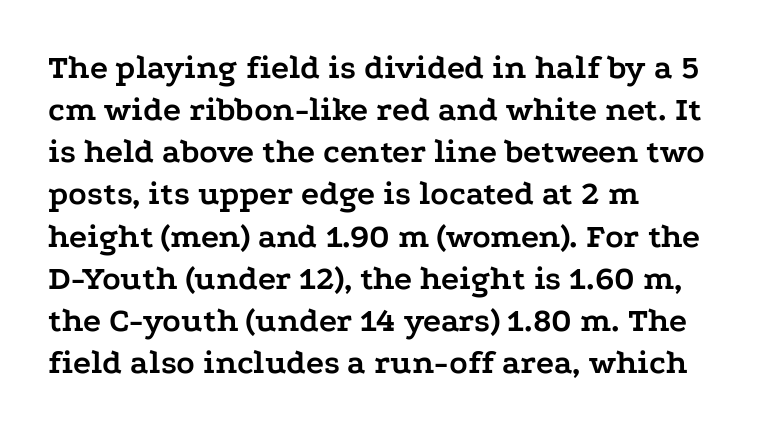
The image shows 34 px semibold, wide serif type, upright; set left-aligned, line spacing 1.24x, normal letter spacing, not underlined; low stroke contrast and a medium x-height.
